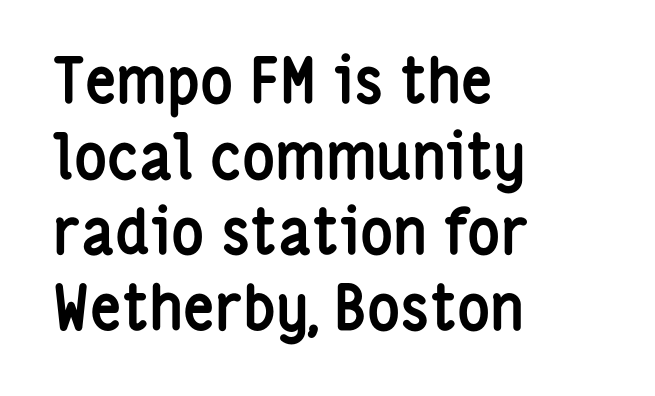
Q: Is the text bold? A: Yes.
Q: Is the text italic (slanted)? A: No, it is upright.
Q: Is the typeface a serif or a sans-serif typeface? A: Sans-serif.
Q: Is the text underlined? A: No.
Q: How is the paragraph aligned? A: Left-aligned.
Q: Is the spacing between letters normal or unusually wide? A: Normal.
Q: Width (condensed, normal, or wide)? A: Condensed.
Q: Stroke contrast? A: Low.
Q: x-height? A: Medium.
Q: Monospaced? A: No.
